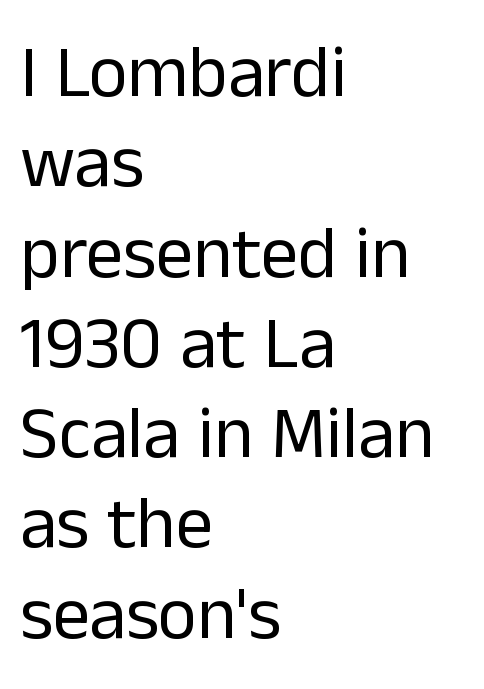
The image shows 74 px regular-weight sans-serif type, upright; set left-aligned, line spacing 1.22x, normal letter spacing, not underlined; low stroke contrast and a medium x-height.
